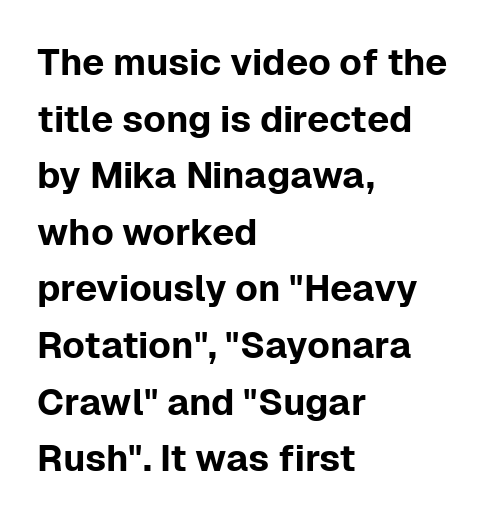
Letter spacing: default. The lines in this sample share a left origin and differ only in where they stop. Examine the stroke ends and you'll find no serifs. The block of text has a typical density, with ordinary space between rows. Rendered with straight, roman letterforms. The space directly below the letters is spotless.
